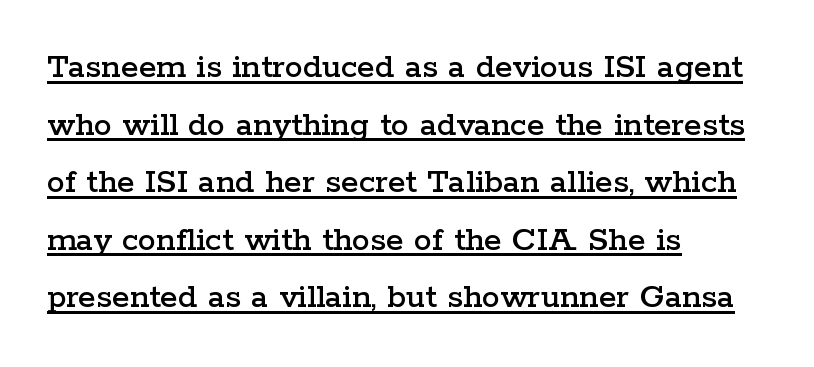
{"serif": "yes", "italic": "no", "width": "wide", "stroke_contrast": "low", "x_height": "medium", "monospaced": "no", "underline": "yes", "align": "left", "line_spacing": "normal", "line_spacing_ratio": 1.6, "letter_spacing": "normal", "letter_spacing_em": 0.0, "glyph_px": 36}
